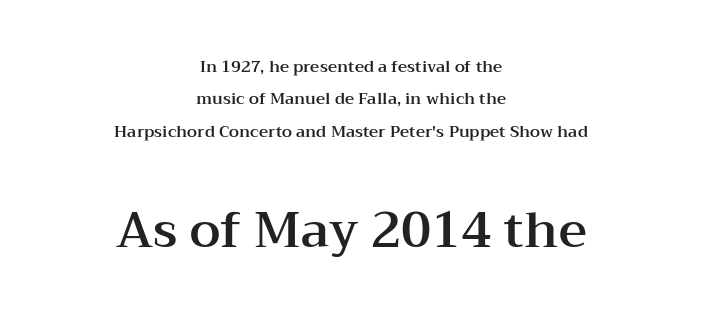
Whoever set this made the second block the dominant, larger element. Honestly, the rows look like they've been pulled way apart. No word sits above an underline. Unlike a clean sans, this face finishes its strokes with serifs.
